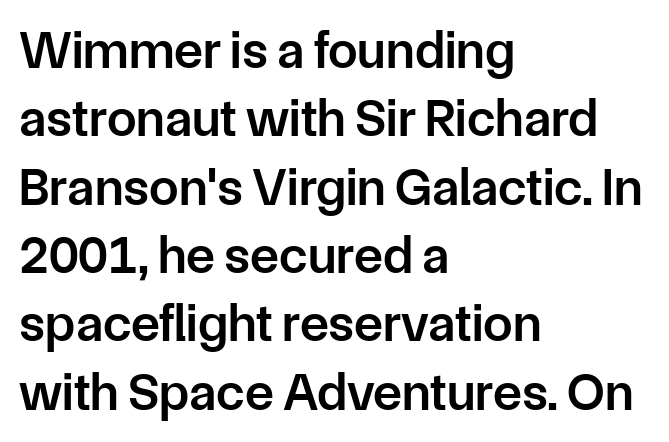
{"serif": "no", "italic": "no", "bold": "semi", "weight": "semibold", "width": "normal", "stroke_contrast": "low", "x_height": "medium", "monospaced": "no", "underline": "no", "align": "left", "line_spacing": "normal", "line_spacing_ratio": 1.29, "letter_spacing": "normal", "letter_spacing_em": 0.0, "glyph_px": 53}
